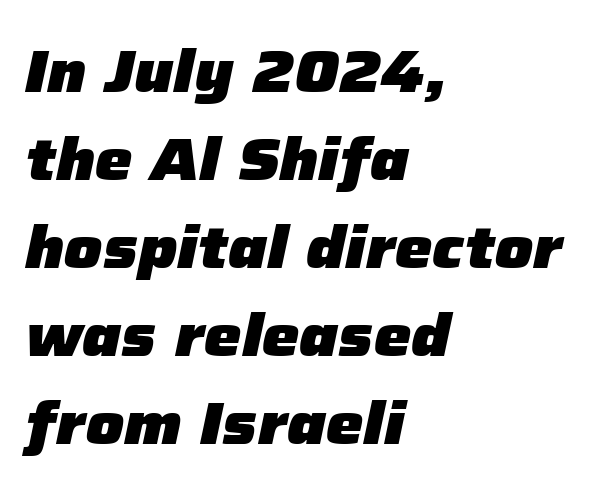
{"italic": "yes", "lean": "right", "slant_degrees": 12, "bold": "yes", "weight": "heavy", "width": "normal", "stroke_contrast": "low", "x_height": "medium", "monospaced": "no", "underline": "no", "align": "left", "line_spacing": "normal", "line_spacing_ratio": 1.49, "letter_spacing": "normal", "letter_spacing_em": 0.0, "glyph_px": 59}
